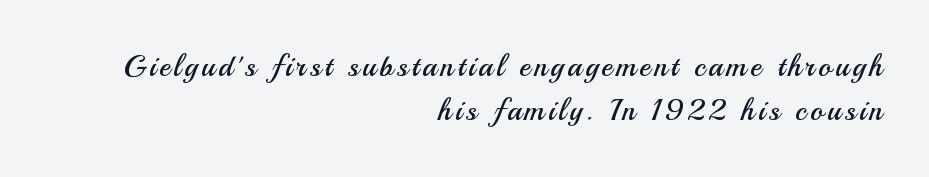
{"serif": "no", "bold": "no", "weight": "regular", "width": "normal", "stroke_contrast": "medium", "x_height": "small", "monospaced": "no", "underline": "no", "align": "right", "line_spacing": "normal", "line_spacing_ratio": 1.47, "glyph_px": 30}
